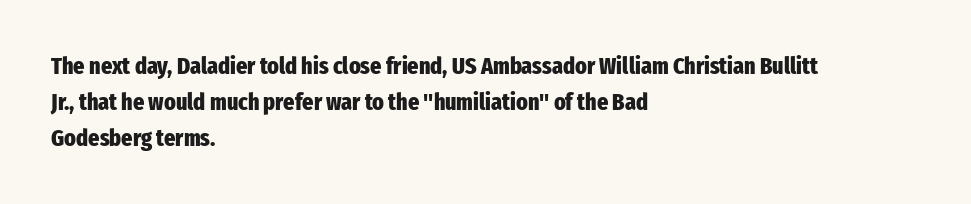
The image shows 24 px bold type, upright; set left-aligned, normal line spacing (1.49x), normal letter spacing, not underlined.
